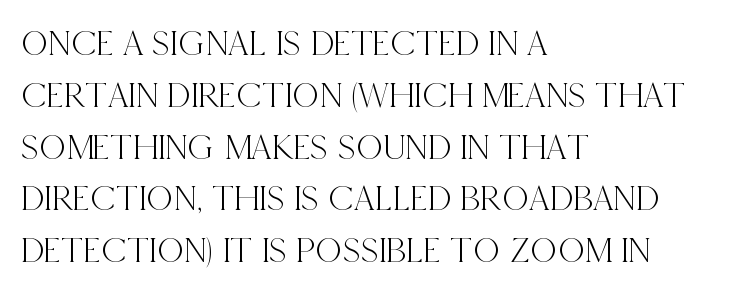
Q: Is the text italic (slanted)? A: No, it is upright.
Q: Is the typeface a serif or a sans-serif typeface? A: Serif.
Q: Is the text underlined? A: No.
Q: How is the paragraph aligned? A: Left-aligned.
Q: Is the spacing between letters normal or unusually wide? A: Normal.
Q: Is the spacing between lines tight, normal or loose? A: Normal.
Q: Width (condensed, normal, or wide)? A: Condensed.
Q: x-height? A: Large.
Q: Monospaced? A: No.
